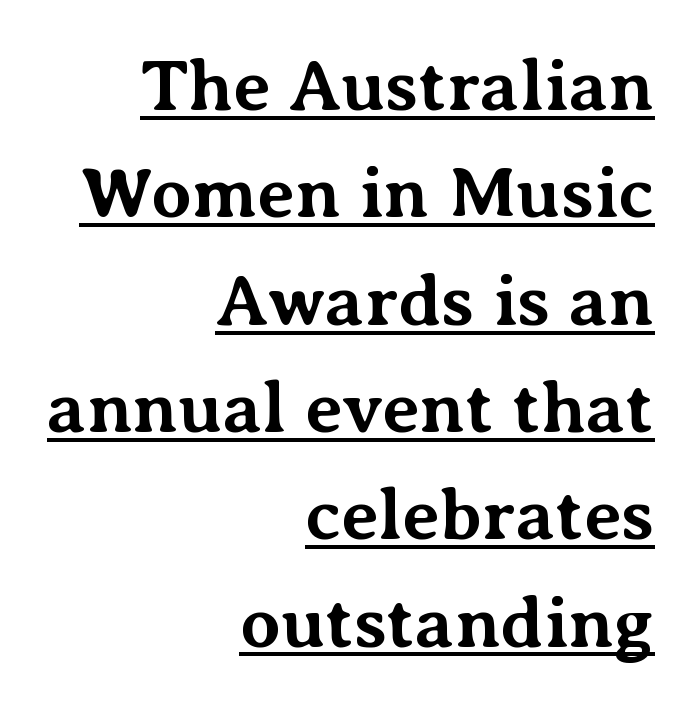
Short note: letters normally spaced. The passage shown is typed in a proportional face where columns would drift. Ascenders rise straight up at ninety degrees. The space between consecutive lines is moderate. The text was rendered using a seriffed face with decorative stroke endings. In designer terms, the underline attribute is active on this setting.
